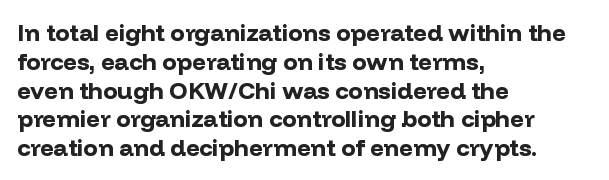
The image shows 24 px bold type, upright; set left-aligned, line spacing 1.2x, normal letter spacing, not underlined.
